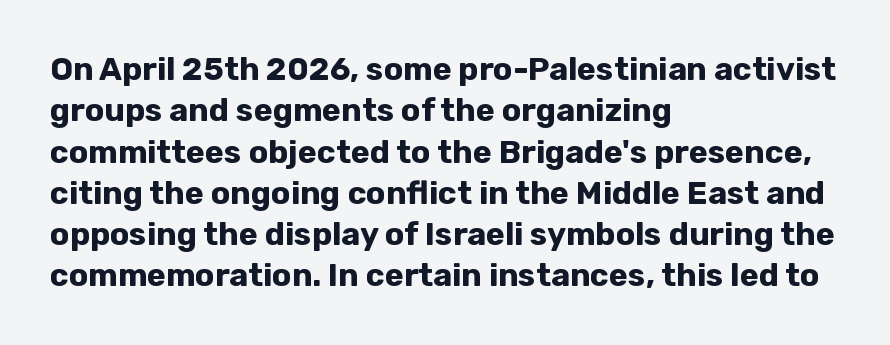
{"serif": "no", "italic": "no", "bold": "yes", "weight": "bold", "width": "normal", "stroke_contrast": "low", "x_height": "medium", "monospaced": "no", "underline": "no", "align": "left", "line_spacing": "normal", "line_spacing_ratio": 1.29, "letter_spacing": "normal", "letter_spacing_em": 0.0, "glyph_px": 32}
